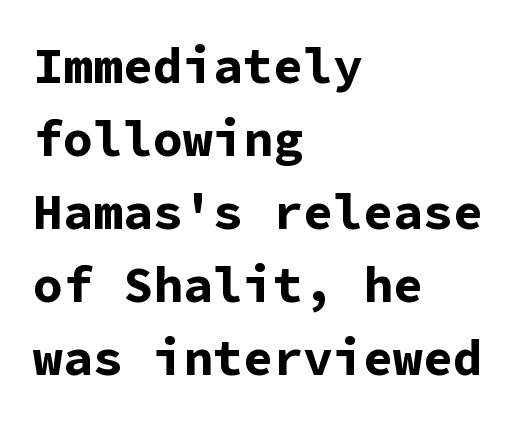
Descenders are the only things crossing below the line. The horizontal fit of the characters is conventional and even. Unlike italic type, these characters show no tilt at all. This rendering uses left alignment, leaving the right contour irregular. Heavy, bold letterforms.
